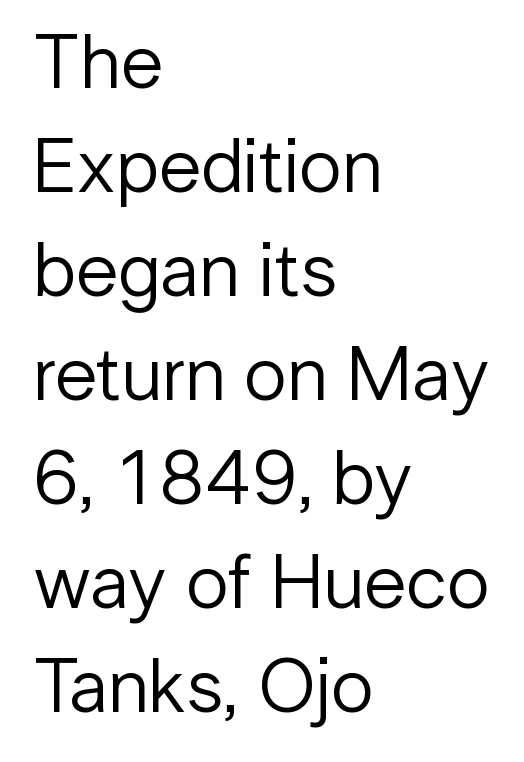
Q: Is the text bold? A: No.
Q: Is the text italic (slanted)? A: No, it is upright.
Q: Is the typeface a serif or a sans-serif typeface? A: Sans-serif.
Q: Is the text underlined? A: No.
Q: How is the paragraph aligned? A: Left-aligned.
Q: Is the spacing between letters normal or unusually wide? A: Normal.
Q: Is the spacing between lines tight, normal or loose? A: Normal.
Q: Width (condensed, normal, or wide)? A: Normal.
Q: Stroke contrast? A: Low.
Q: x-height? A: Medium.
Q: Monospaced? A: No.
